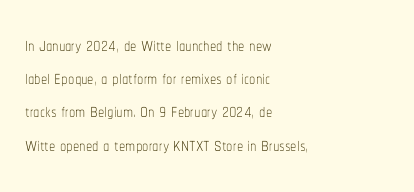
These lines sit exactly where default settings would place them. Decoration check: the copy has no underline. The typeface has the unassuming heft of standard copy or less. Horizontal alignment here is leftward, the default for most running prose.
